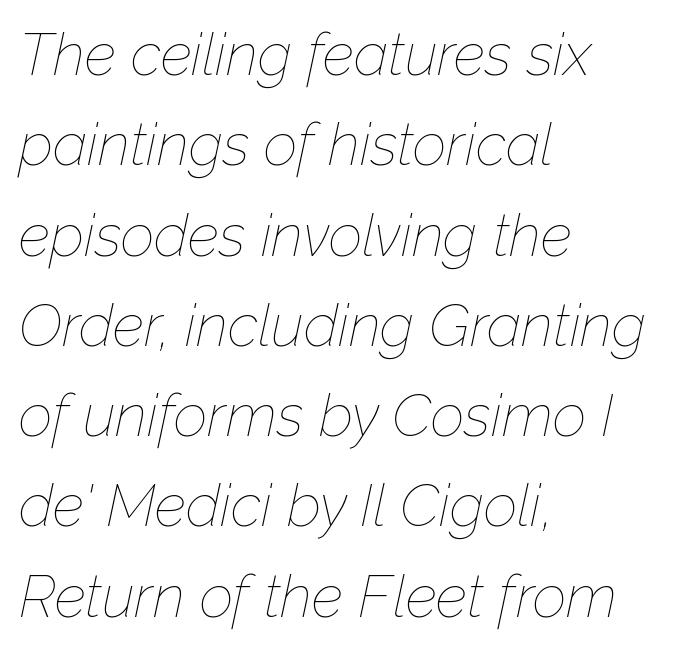
Vertical stems look standard width or narrower in stroke. Slant detected: the letters are inclined. Unmarked baselines from the first word to the last. This sample uses plain, unmodified letter spacing. All the whitespace from short lines collects on the right. Is this a fixed-width face? No — the glyphs have proportional, varying widths.
